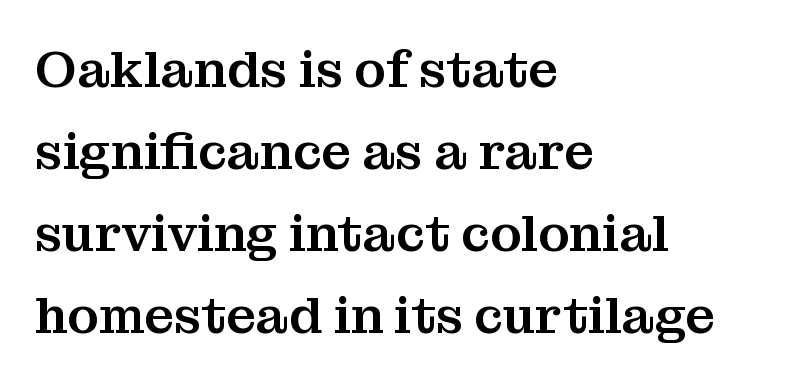
{"serif": "yes", "italic": "no", "width": "normal", "stroke_contrast": "medium", "x_height": "medium", "monospaced": "no", "underline": "no", "align": "left", "line_spacing": "normal", "line_spacing_ratio": 1.58, "letter_spacing": "normal", "letter_spacing_em": 0.0, "glyph_px": 52}
